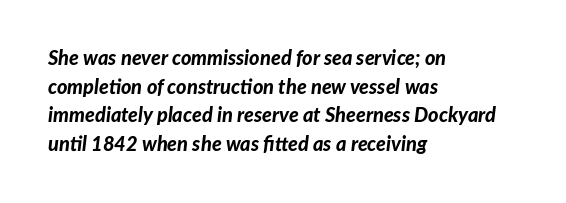
The image shows 20 px bold type, italic (leaning right); set left-aligned, normal line spacing (1.43x), normal letter spacing, not underlined.
